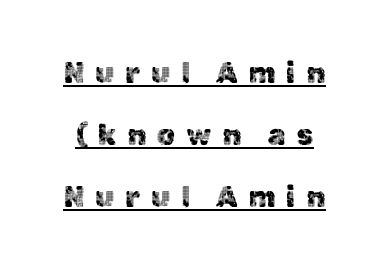
Q: Is the text italic (slanted)? A: No, it is upright.
Q: Is the typeface a serif or a sans-serif typeface? A: Sans-serif.
Q: Is the text underlined? A: Yes.
Q: Is the spacing between letters normal or unusually wide? A: Unusually wide.
Q: Is the spacing between lines tight, normal or loose? A: Loose.
Q: Width (condensed, normal, or wide)? A: Normal.
Q: x-height? A: Medium.
Q: Monospaced? A: No.
